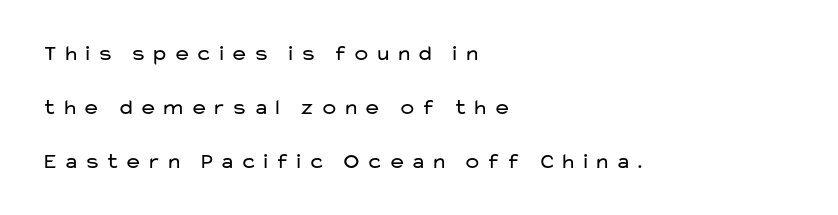
Q: Is the text bold? A: No.
Q: Is the text italic (slanted)? A: No, it is upright.
Q: Is the text underlined? A: No.
Q: How is the paragraph aligned? A: Left-aligned.
Q: Is the spacing between letters normal or unusually wide? A: Unusually wide.
Q: Is the spacing between lines tight, normal or loose? A: Loose.
